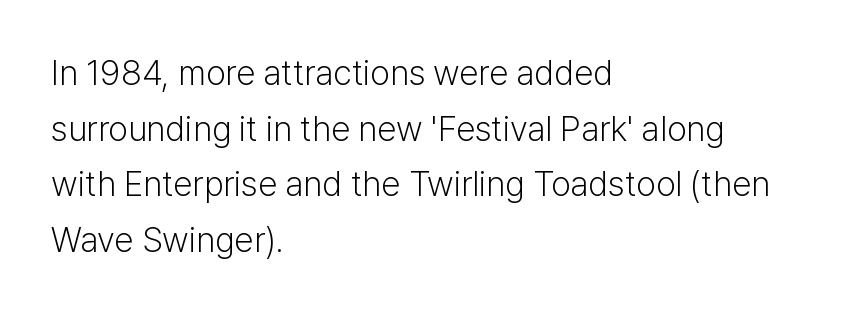
Q: Is the text bold? A: No.
Q: Is the text italic (slanted)? A: No, it is upright.
Q: Is the typeface a serif or a sans-serif typeface? A: Sans-serif.
Q: Is the text underlined? A: No.
Q: How is the paragraph aligned? A: Left-aligned.
Q: Is the spacing between letters normal or unusually wide? A: Normal.
Q: Is the spacing between lines tight, normal or loose? A: Normal.
Q: Width (condensed, normal, or wide)? A: Normal.
Q: Stroke contrast? A: Low.
Q: x-height? A: Medium.
Q: Monospaced? A: No.
